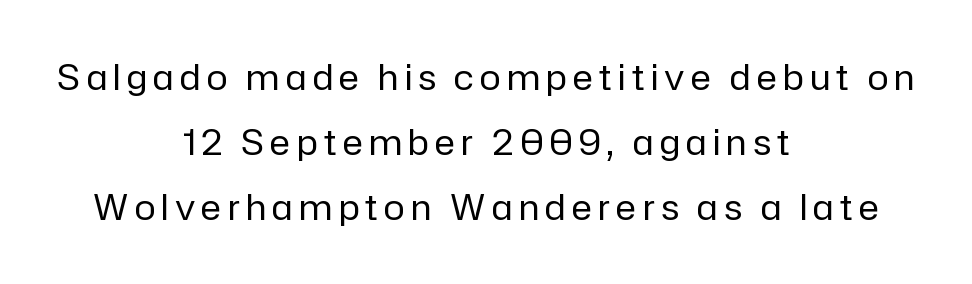
{"serif": "no", "italic": "no", "bold": "no", "weight": "regular", "width": "normal", "stroke_contrast": "low", "x_height": "medium", "monospaced": "no", "underline": "no", "align": "center", "line_spacing_ratio": 1.86, "glyph_px": 35}
